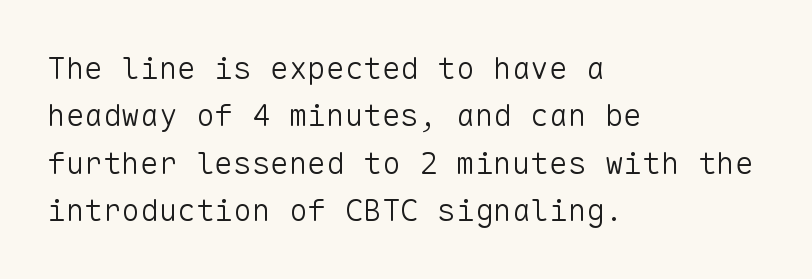
Q: Is the text bold? A: No.
Q: Is the text italic (slanted)? A: No, it is upright.
Q: Is the typeface a serif or a sans-serif typeface? A: Sans-serif.
Q: Is the text underlined? A: No.
Q: How is the paragraph aligned? A: Left-aligned.
Q: Is the spacing between letters normal or unusually wide? A: Normal.
Q: Is the spacing between lines tight, normal or loose? A: Normal.
Q: Width (condensed, normal, or wide)? A: Normal.
Q: Stroke contrast? A: Low.
Q: x-height? A: Medium.
Q: Monospaced? A: Yes.
